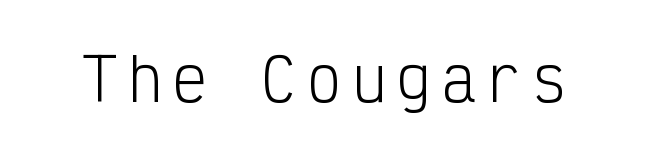
The baseline area is clear. Stroke terminals: plain, sans-serif. Here the designer chose a console-style face with uniform glyph widths. Nope, not italic — everything's standing straight. No chunkiness to these letters — they're not bold.
